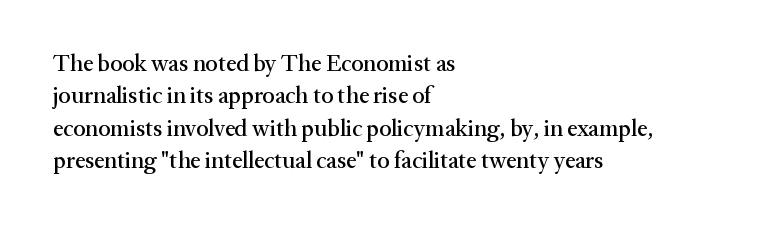
Rule under the text: the space is simply empty. Glyph-to-glyph distance matches everyday printed text. This block has exactly the height ordinary leading produces. Every character sits straight up, as roman type does. Teacher's note: observe the even left margin — that is flush-left alignment.
